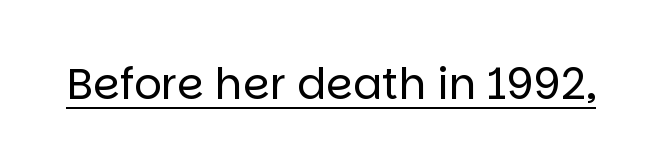
Q: Is the text bold? A: No.
Q: Is the text italic (slanted)? A: No, it is upright.
Q: Is the typeface a serif or a sans-serif typeface? A: Sans-serif.
Q: Is the text underlined? A: Yes.
Q: Is the spacing between letters normal or unusually wide? A: Normal.
Q: Width (condensed, normal, or wide)? A: Normal.
Q: Stroke contrast? A: Low.
Q: x-height? A: Large.
Q: Monospaced? A: No.
